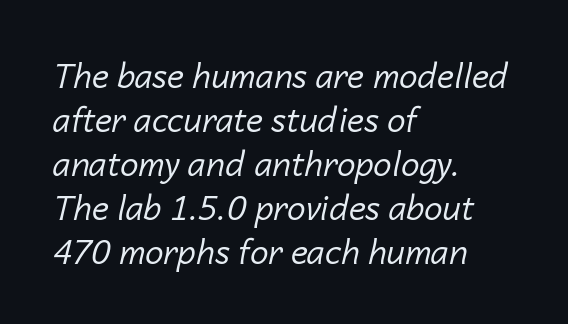
Q: Is the text bold? A: No.
Q: Is the text italic (slanted)? A: Yes, it leans right by about 14 degrees.
Q: Is the text underlined? A: No.
Q: How is the paragraph aligned? A: Left-aligned.
Q: Is the spacing between letters normal or unusually wide? A: Normal.
Q: Is the spacing between lines tight, normal or loose? A: Normal.
Q: Width (condensed, normal, or wide)? A: Normal.
Q: Stroke contrast? A: Low.
Q: x-height? A: Medium.
Q: Monospaced? A: No.
